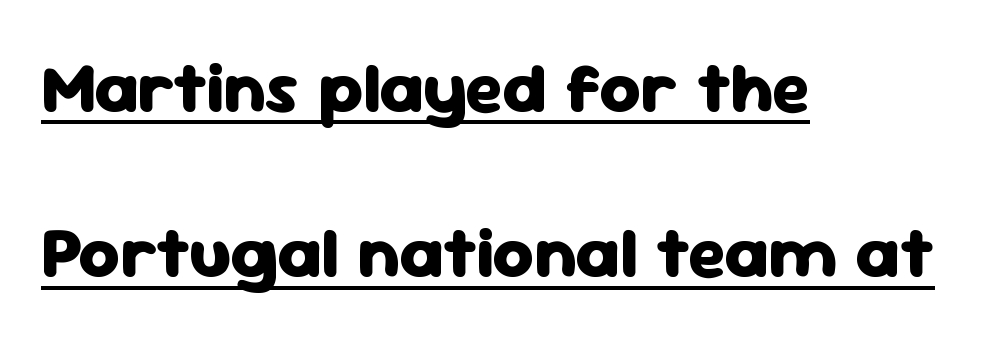
Q: Is the text bold? A: Yes.
Q: Is the text italic (slanted)? A: No, it is upright.
Q: Is the typeface a serif or a sans-serif typeface? A: Sans-serif.
Q: Is the text underlined? A: Yes.
Q: How is the paragraph aligned? A: Left-aligned.
Q: Is the spacing between letters normal or unusually wide? A: Normal.
Q: Is the spacing between lines tight, normal or loose? A: Loose.
Q: Width (condensed, normal, or wide)? A: Normal.
Q: Stroke contrast? A: Low.
Q: x-height? A: Medium.
Q: Monospaced? A: No.
